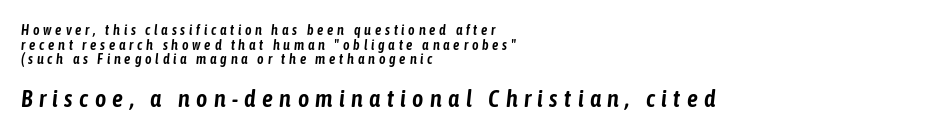
Q: Is the text italic (slanted)? A: Yes, it leans right by about 6 degrees.
Q: Is the text underlined? A: No.
Q: How is the paragraph aligned? A: Left-aligned.
Q: Is the spacing between letters normal or unusually wide? A: Unusually wide.
Q: Is the spacing between lines tight, normal or loose? A: Tight.
Q: Which block of text is set in a larger size, the first (top) or the second (bottom)? A: The second (bottom) one.
